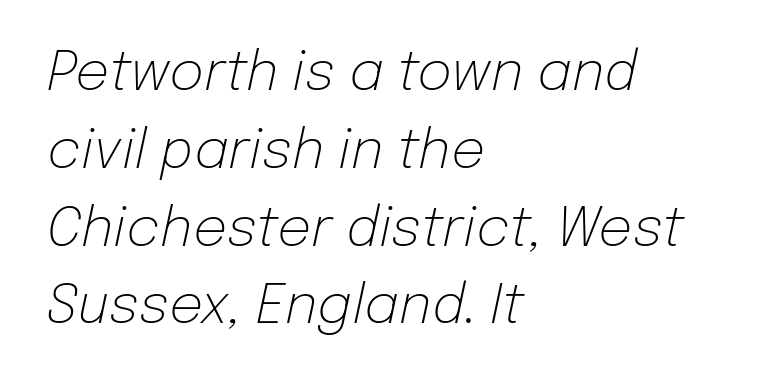
Q: Is the text bold? A: No.
Q: Is the text italic (slanted)? A: Yes, it leans right by about 12 degrees.
Q: Is the text underlined? A: No.
Q: How is the paragraph aligned? A: Left-aligned.
Q: Is the spacing between letters normal or unusually wide? A: Normal.
Q: Is the spacing between lines tight, normal or loose? A: Normal.
Q: Width (condensed, normal, or wide)? A: Normal.
Q: Stroke contrast? A: Low.
Q: x-height? A: Medium.
Q: Monospaced? A: No.
